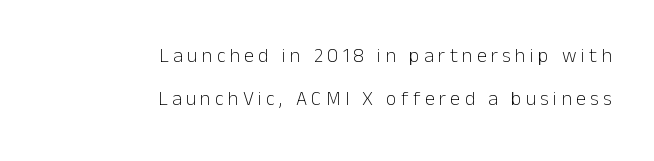
{"italic": "no", "bold": "no", "underline": "no", "align": "right", "line_spacing": "loose", "line_spacing_ratio": 2.15, "letter_spacing": "wide", "letter_spacing_em": 0.22, "glyph_px": 20}
